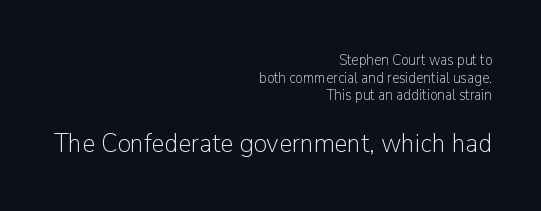
The image shows 27 px text type, upright; set right-aligned, line spacing 1.18x, normal letter spacing, not underlined; the second (bottom) block is 1.8x larger.
